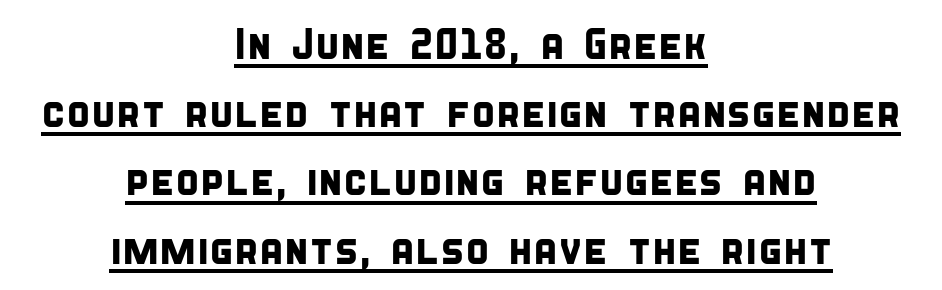
{"serif": "no", "width": "condensed", "stroke_contrast": "low", "x_height": "large", "monospaced": "no", "underline": "yes", "align": "center", "line_spacing": "normal", "line_spacing_ratio": 1.55, "letter_spacing": "normal", "letter_spacing_em": 0.0, "glyph_px": 44}
